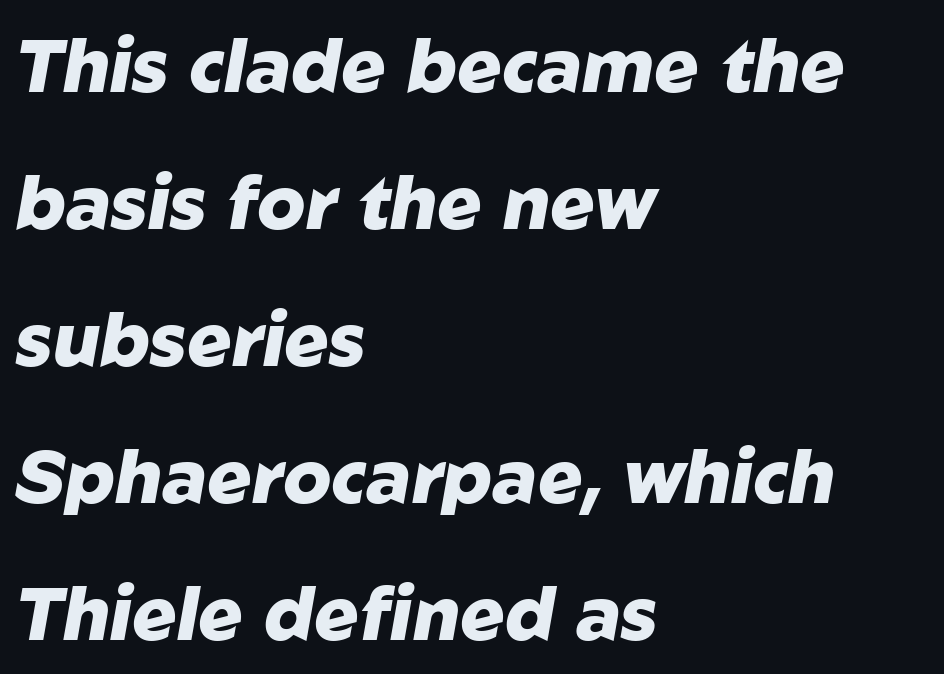
The letters sit at their default tracking, neither squeezed nor spread. Do the characters align in a grid? No, the font is proportional. This sample is left-justified, so line endings fall wherever the words run out. Set as a true bold cut, around the 700 mark. Style check: oblique. Unmarked baselines from the first word to the last.
